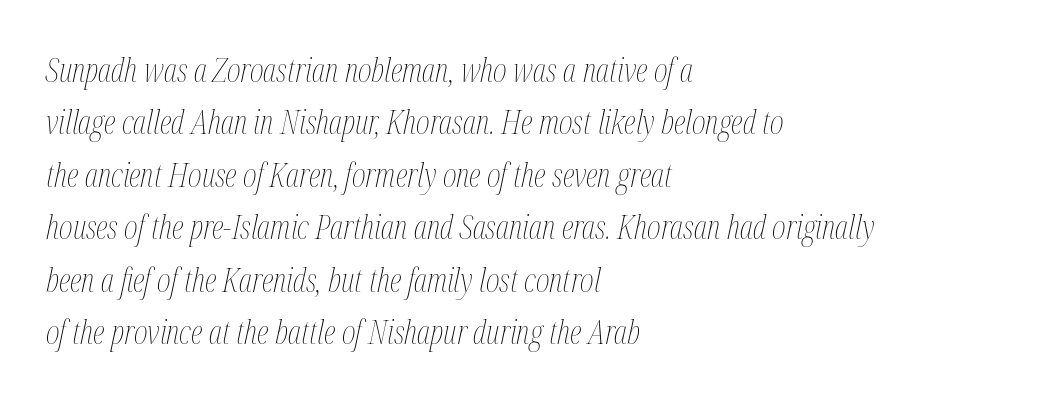
Q: Is the text bold? A: No.
Q: Is the text italic (slanted)? A: Yes, it leans right by about 12 degrees.
Q: Is the text underlined? A: No.
Q: How is the paragraph aligned? A: Left-aligned.
Q: Is the spacing between letters normal or unusually wide? A: Normal.
Q: Is the spacing between lines tight, normal or loose? A: Normal.
Q: Width (condensed, normal, or wide)? A: Condensed.
Q: Stroke contrast? A: Medium.
Q: x-height? A: Medium.
Q: Monospaced? A: No.
